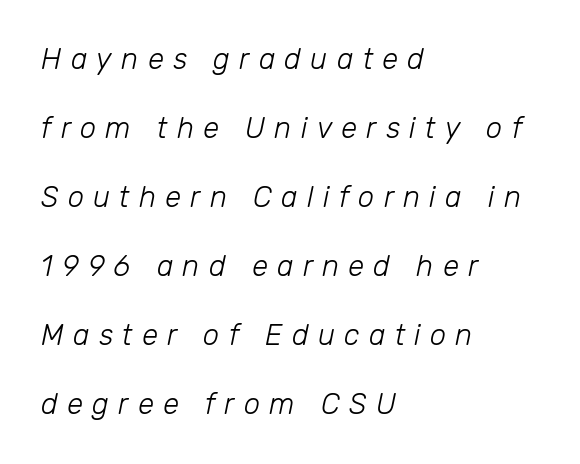
The image shows 29 px light type, italic (leaning right); set left-aligned, loose line spacing (2.38x), unusually wide letter spacing (+0.32 em), not underlined; low stroke contrast and a medium x-height.
